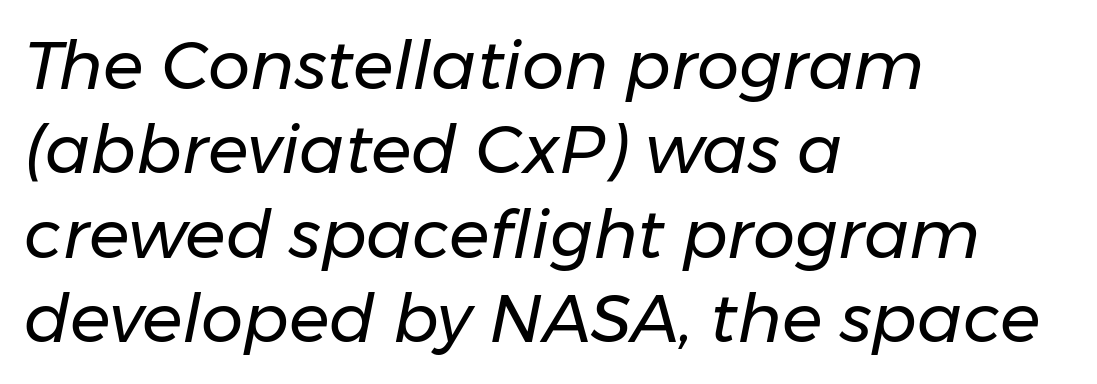
{"italic": "yes", "lean": "right", "slant_degrees": 11, "bold": "no", "weight": "regular", "width": "normal", "stroke_contrast": "low", "x_height": "medium", "monospaced": "no", "underline": "no", "align": "left", "line_spacing": "normal", "line_spacing_ratio": 1.26, "letter_spacing": "normal", "letter_spacing_em": 0.0, "glyph_px": 67}
